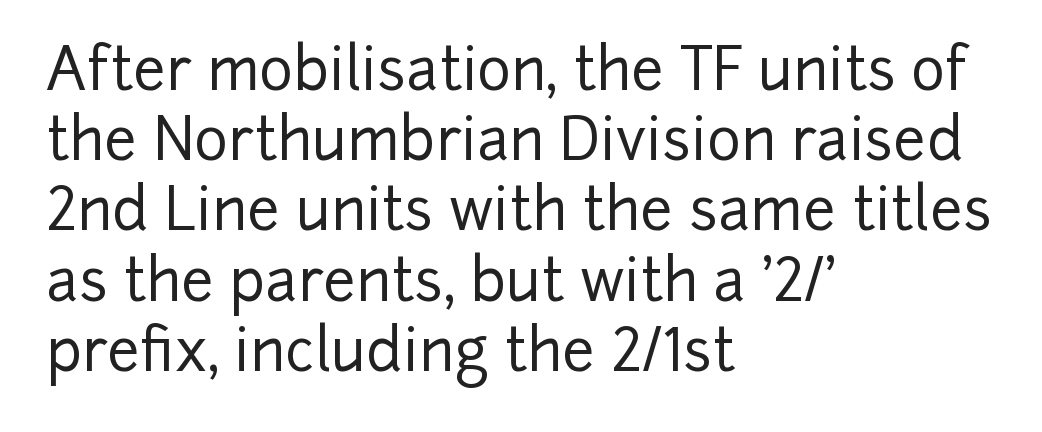
Note the varied advance widths — an 'i' is clearly narrower than an 'm'. The typeface chosen for these lines omits serifs. Is the letter spacing exaggerated? No — it looks like the ordinary default. Descenders hang freely into open space. Nope, not italic — everything's standing straight.
